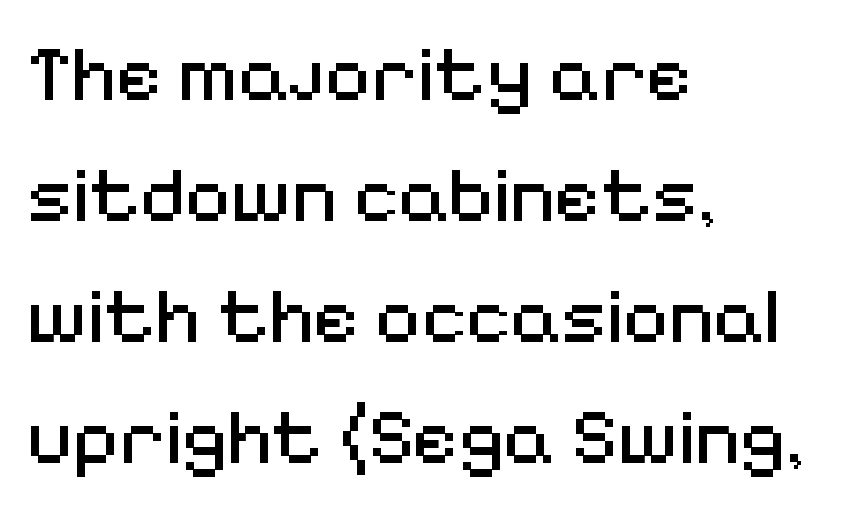
{"serif": "no", "italic": "no", "bold": "no", "weight": "regular", "width": "normal", "stroke_contrast": "medium", "x_height": "medium", "monospaced": "no", "underline": "no", "align": "left", "line_spacing": "normal", "line_spacing_ratio": 1.53, "letter_spacing": "normal", "letter_spacing_em": 0.0, "glyph_px": 79}
